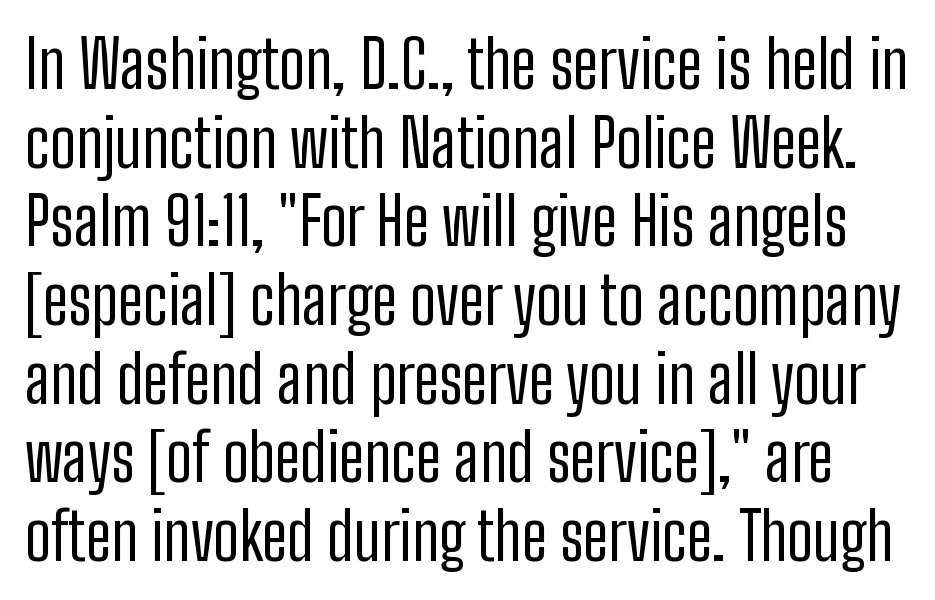
The letterforms sit at book weight or below. This sample uses an upright cut, with every glyph sitting square on the baseline. Typographically, this falls in the sans-serif category. Bare-footed words on every line. In terms of letterspacing, this is plain default setting. Is this a fixed-width face? No — the glyphs have proportional, varying widths.
